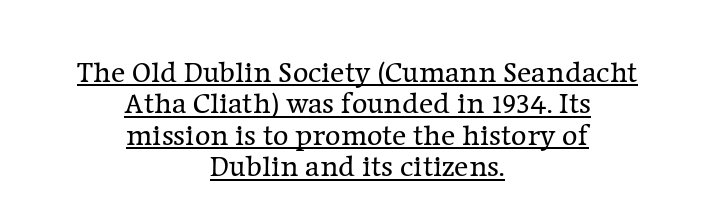
To sum up the face: it has serifs. No extra tracking has been applied to these lines. Leading: reduced. Weight class: somewhere from thin through regular.
